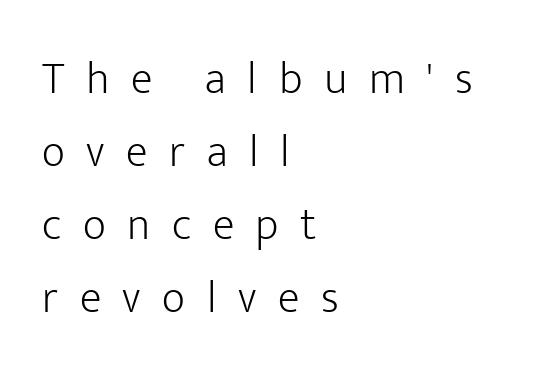
The image shows 45 px light sans-serif type, upright; set left-aligned, normal line spacing (1.62x), unusually wide letter spacing (+0.48 em), not underlined; low stroke contrast and a medium x-height.
